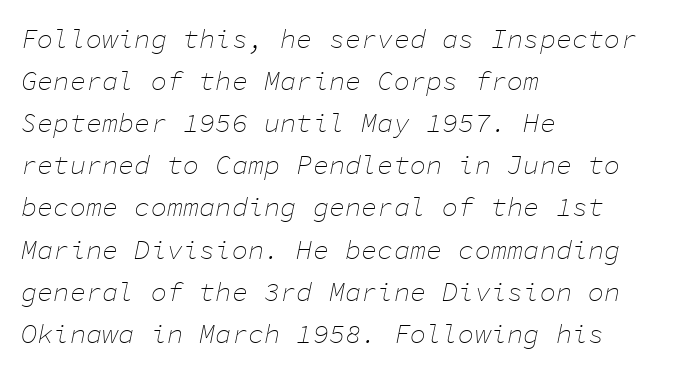
The image shows 27 px text type, italic (leaning right); set left-aligned, normal line spacing (1.56x), normal letter spacing, not underlined.
